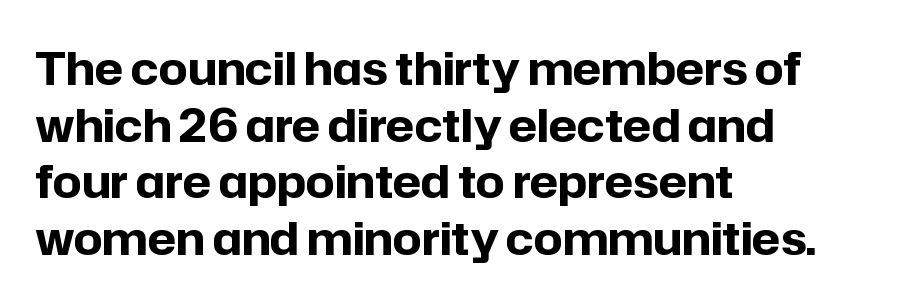
Q: Is the text bold? A: Yes.
Q: Is the text italic (slanted)? A: No, it is upright.
Q: Is the typeface a serif or a sans-serif typeface? A: Sans-serif.
Q: Is the text underlined? A: No.
Q: How is the paragraph aligned? A: Left-aligned.
Q: Is the spacing between letters normal or unusually wide? A: Normal.
Q: Is the spacing between lines tight, normal or loose? A: Normal.
Q: Width (condensed, normal, or wide)? A: Normal.
Q: Stroke contrast? A: Low.
Q: x-height? A: Medium.
Q: Monospaced? A: No.
